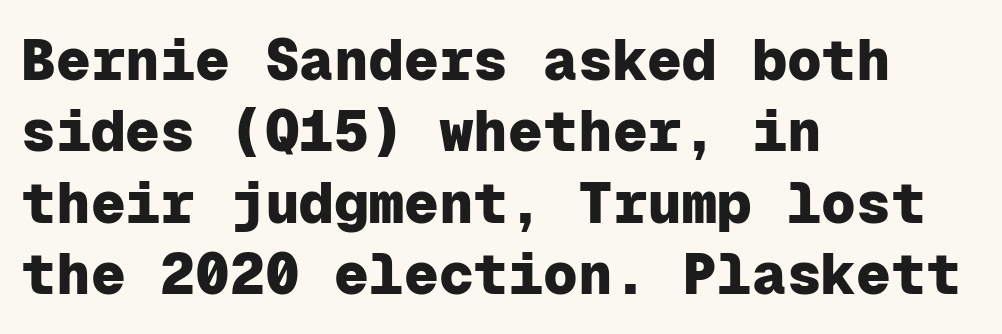
The image shows 58 px heavy sans-serif type, upright, monospaced; set left-aligned, line spacing 1.23x, normal letter spacing, not underlined; low stroke contrast and a medium x-height.
